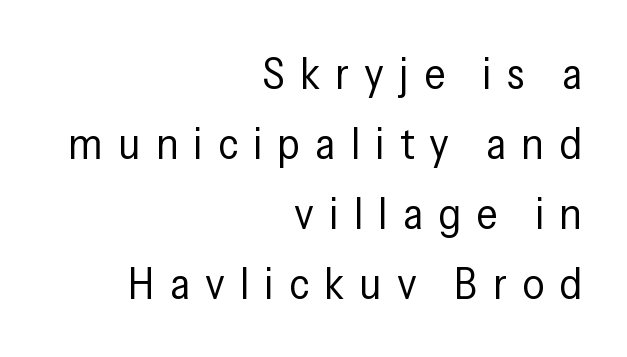
The type is letterspaced generously, with wide tracking. Unbolded letterforms with no extra heft. This rendering employs a face without finishing strokes, i.e., a sans-serif. The rendering uses natural spacing where letterforms have individual widths. Beneath every word, the page is bare.
